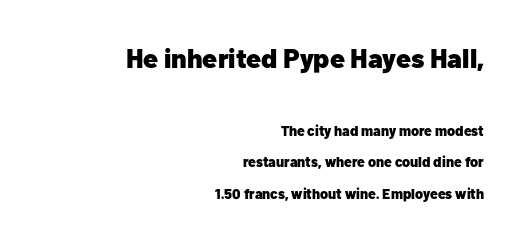
Q: Is the text bold? A: Yes.
Q: Is the text italic (slanted)? A: No, it is upright.
Q: Is the text underlined? A: No.
Q: How is the paragraph aligned? A: Right-aligned.
Q: Is the spacing between letters normal or unusually wide? A: Normal.
Q: Is the spacing between lines tight, normal or loose? A: Loose.
Q: Which block of text is set in a larger size, the first (top) or the second (bottom)? A: The first (top) one.
